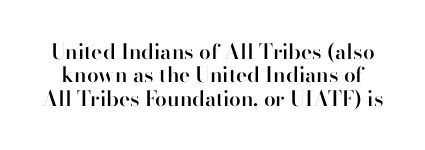
Words float on clear page, feet unadorned. Words appear dense and cohesive because spacing is normal. The characters look somewhat weighty, a semibold short of true bold. In terms of leading, this rendering errs on the cramped side.
